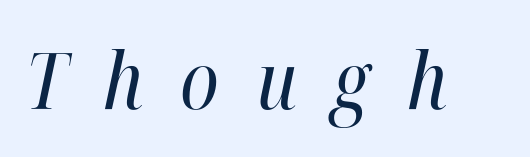
The letters look calm and open, with moderate or lighter stems. Words float on clear page, feet unadorned. Glyph-to-glyph distance is far greater than everyday printed text. These lines were composed using italics.
